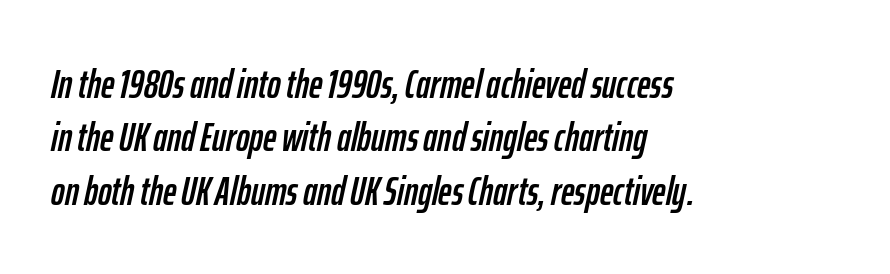
{"italic": "yes", "lean": "right", "slant_degrees": 12, "width": "condensed", "stroke_contrast": "low", "x_height": "medium", "monospaced": "no", "underline": "no", "align": "left", "line_spacing": "normal", "line_spacing_ratio": 1.3, "letter_spacing": "normal", "letter_spacing_em": 0.0, "glyph_px": 41}
